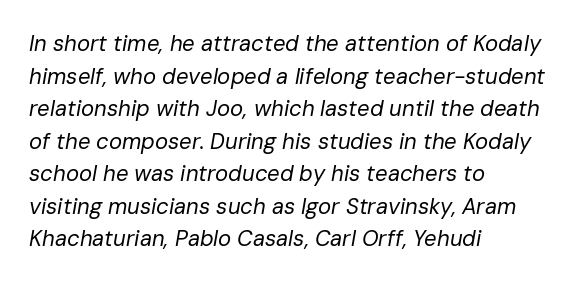
The image shows 22 px text type, italic (leaning right); set left-aligned, normal line spacing (1.48x), normal letter spacing, not underlined.
